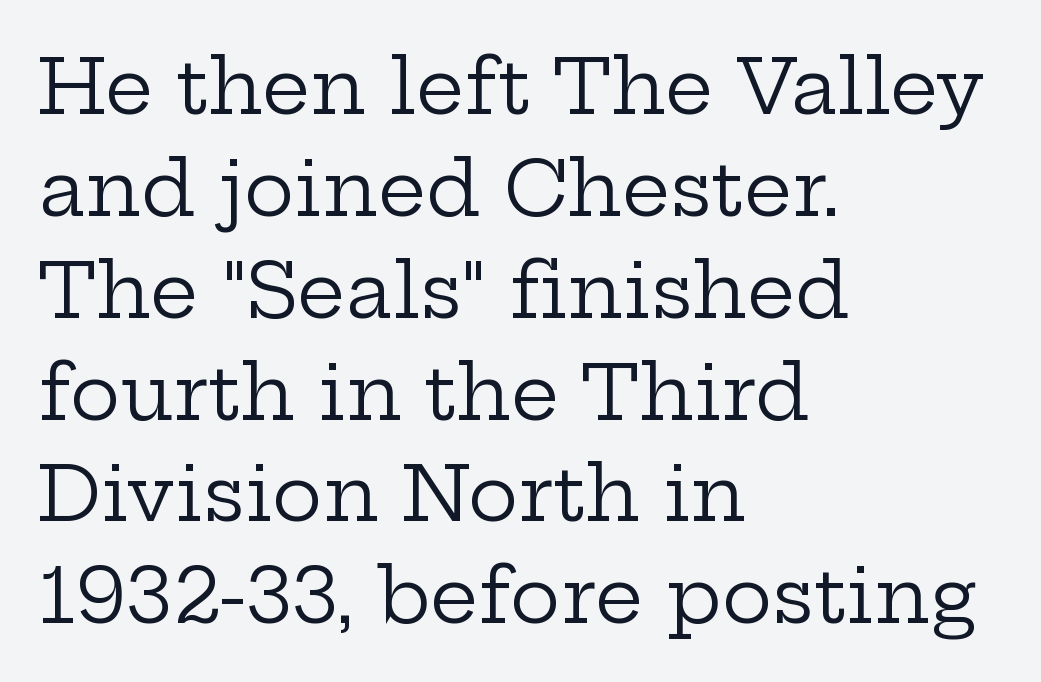
Plain, unruled lines of type. Bold? No — there's no thickening of the strokes. If you measured baseline to baseline, you'd find a middling distance. Is the letter spacing exaggerated? No — it looks like the ordinary default.
